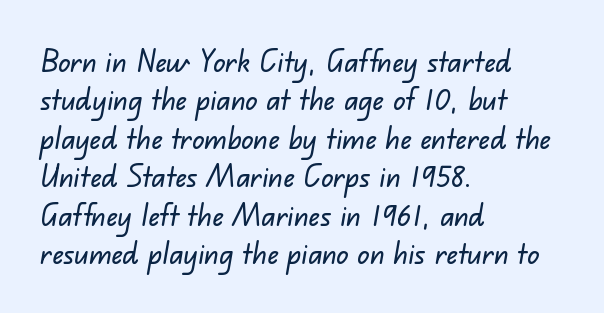
Q: Is the typeface a serif or a sans-serif typeface? A: Sans-serif.
Q: Is the text underlined? A: No.
Q: How is the paragraph aligned? A: Left-aligned.
Q: Is the spacing between letters normal or unusually wide? A: Normal.
Q: Is the spacing between lines tight, normal or loose? A: Normal.
Q: Width (condensed, normal, or wide)? A: Normal.
Q: Stroke contrast? A: Low.
Q: x-height? A: Small.
Q: Monospaced? A: No.
